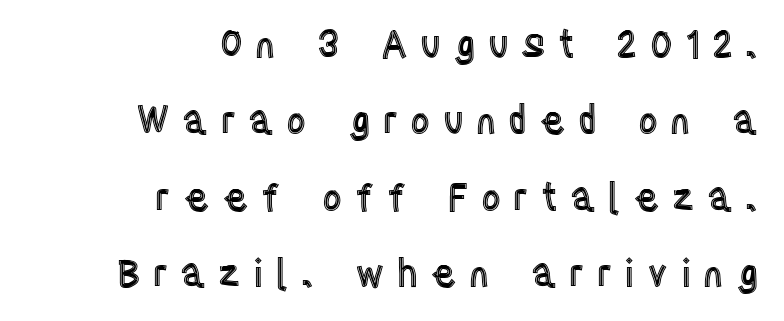
The image shows 38 px condensed type, upright; set right-aligned, loose line spacing (2.01x), unusually wide letter spacing (+0.32 em), not underlined; a large x-height.
